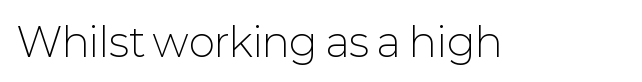
Q: Is the text bold? A: No.
Q: Is the text italic (slanted)? A: No, it is upright.
Q: Is the typeface a serif or a sans-serif typeface? A: Sans-serif.
Q: Is the text underlined? A: No.
Q: Is the spacing between letters normal or unusually wide? A: Normal.
Q: Width (condensed, normal, or wide)? A: Normal.
Q: Stroke contrast? A: Low.
Q: x-height? A: Medium.
Q: Monospaced? A: No.
